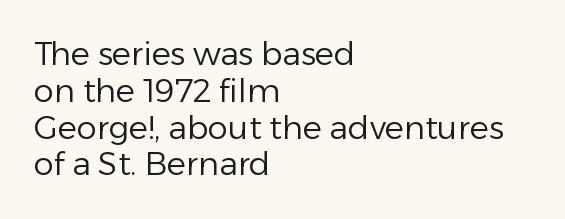
In terms of leading, this rendering errs on the cramped side. Check where the strokes stop: nothing finishes them off — pure sans. Does extra space separate the letters? No, they use regular spacing. Glance below the letters and you will spot only blank space.
